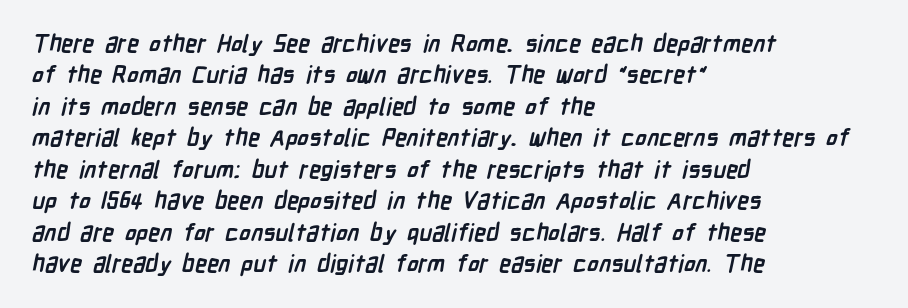
Caption: bold face, heavy strokes. The leading is moderate, giving the passage an even texture. Nobody drew a line under any word here. Visually the block forms a straight wall on the left and a jagged coastline on the right. There is no visible air inserted between adjacent glyphs.
